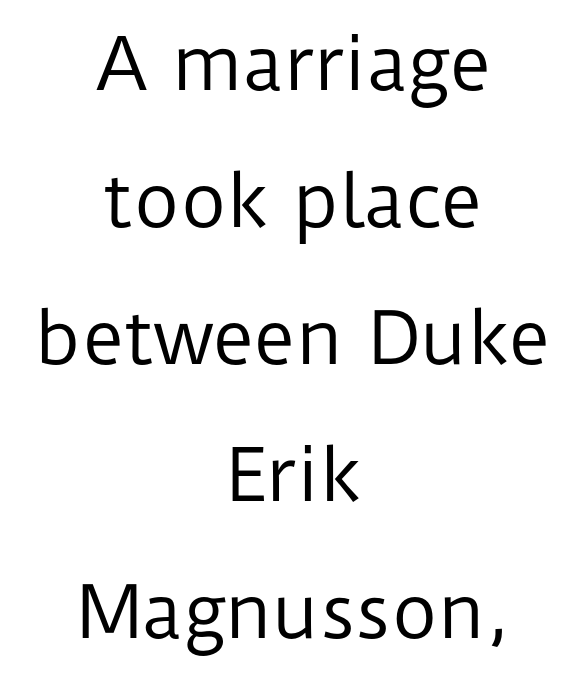
{"serif": "no", "italic": "no", "bold": "no", "weight": "regular", "width": "normal", "stroke_contrast": "low", "x_height": "medium", "monospaced": "no", "underline": "no", "align": "center", "line_spacing": "loose", "line_spacing_ratio": 1.93, "letter_spacing": "normal", "letter_spacing_em": 0.0, "glyph_px": 71}
